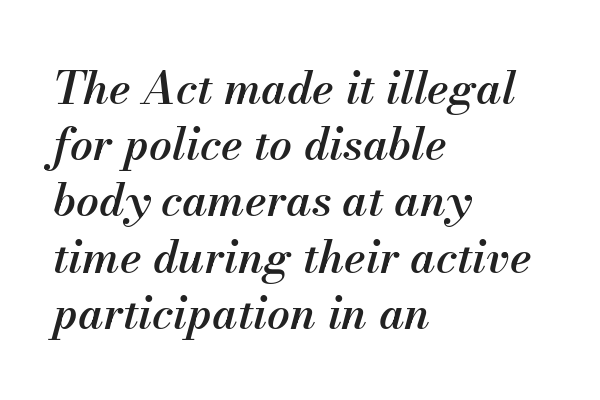
The horizontal fit of the characters is conventional and even. Descenders are the only things crossing below the line. One-word summary of the alignment: left. Proportional: the letters do not fall into vertical columns. The rendering uses a moderate line-height, typical for paragraphs.
